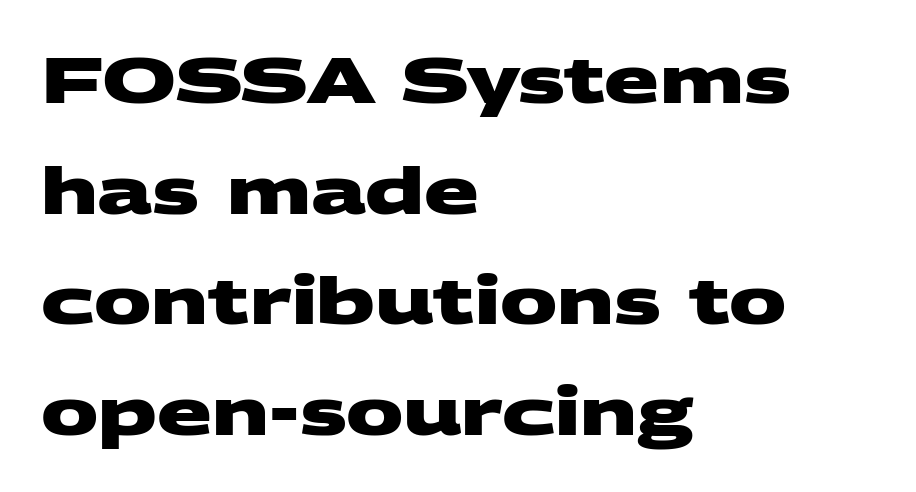
Q: Is the text bold? A: Yes.
Q: Is the typeface a serif or a sans-serif typeface? A: Sans-serif.
Q: Is the text underlined? A: No.
Q: How is the paragraph aligned? A: Left-aligned.
Q: Is the spacing between letters normal or unusually wide? A: Normal.
Q: Width (condensed, normal, or wide)? A: Wide.
Q: Stroke contrast? A: Medium.
Q: x-height? A: Large.
Q: Monospaced? A: No.
